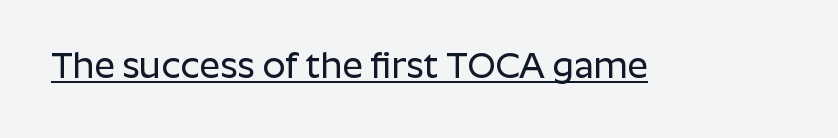
A sans-serif font was chosen for this passage. Ordinary non-slanted type is in use. Glyph-to-glyph distance matches everyday printed text. Compared with undecorated copy, this sample adds a rule below the words.
